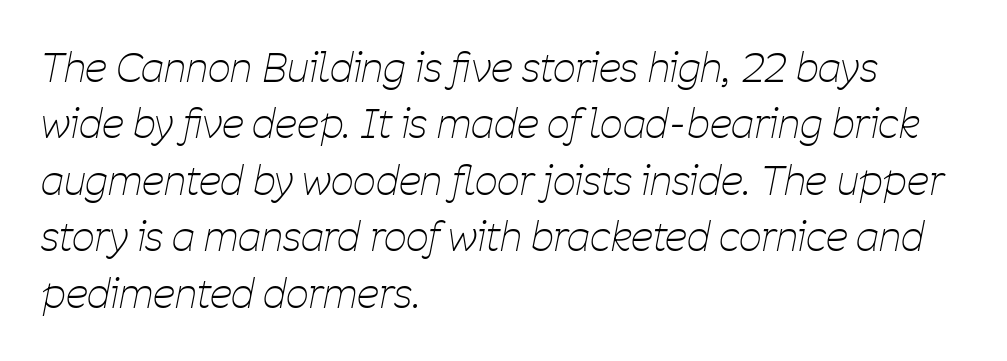
The image shows 40 px thin, condensed type, italic (leaning right); set left-aligned, normal line spacing (1.41x), normal letter spacing, not underlined; low stroke contrast and a medium x-height.
